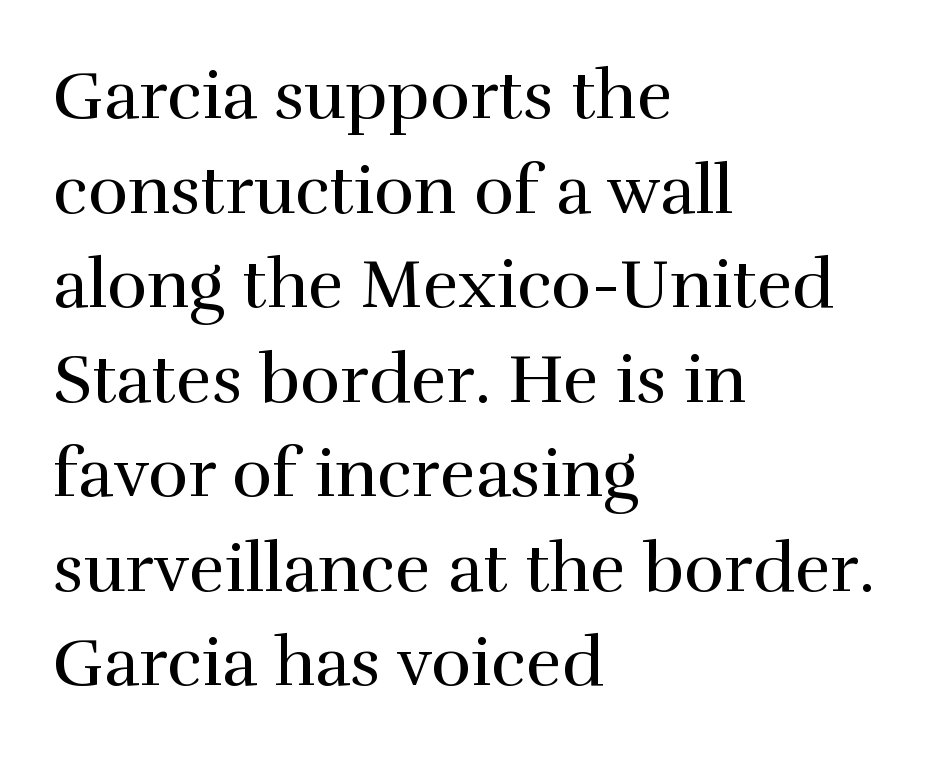
Q: Is the text bold? A: No.
Q: Is the text italic (slanted)? A: No, it is upright.
Q: Is the typeface a serif or a sans-serif typeface? A: Serif.
Q: Is the text underlined? A: No.
Q: How is the paragraph aligned? A: Left-aligned.
Q: Is the spacing between letters normal or unusually wide? A: Normal.
Q: Is the spacing between lines tight, normal or loose? A: Normal.
Q: Width (condensed, normal, or wide)? A: Normal.
Q: Stroke contrast? A: High.
Q: x-height? A: Medium.
Q: Monospaced? A: No.
